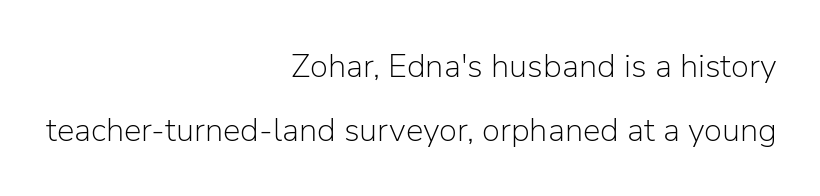
The image shows 33 px light sans-serif type, upright; set right-aligned, loose line spacing (1.93x), normal letter spacing, not underlined; low stroke contrast and a medium x-height.
